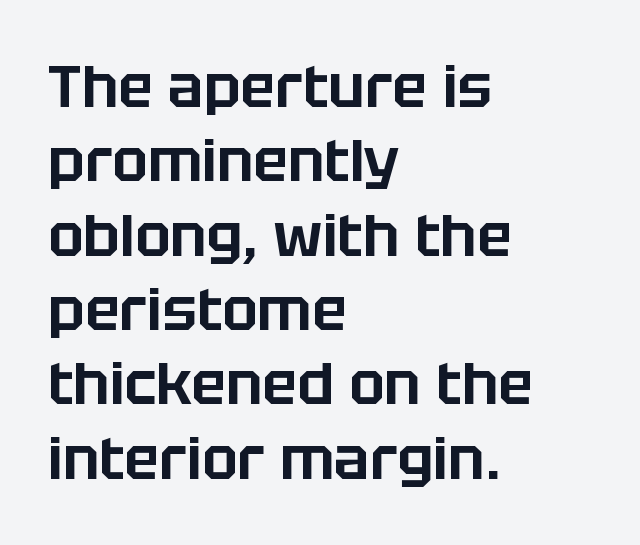
The lettering holds an erect, upright posture throughout. Is this a fixed-width face? No — the glyphs have proportional, varying widths. The words here are not underlined. Which margin do the lines hug? The left one — the right edge is uneven.
